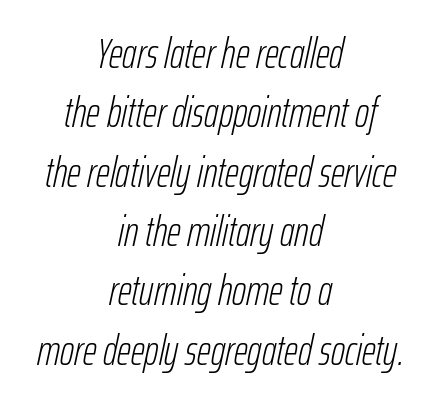
Q: Is the text bold? A: No.
Q: Is the text italic (slanted)? A: Yes, it leans right by about 12 degrees.
Q: Is the text underlined? A: No.
Q: How is the paragraph aligned? A: Centered.
Q: Is the spacing between letters normal or unusually wide? A: Normal.
Q: Is the spacing between lines tight, normal or loose? A: Normal.
Q: Width (condensed, normal, or wide)? A: Condensed.
Q: Stroke contrast? A: Low.
Q: x-height? A: Medium.
Q: Monospaced? A: No.
